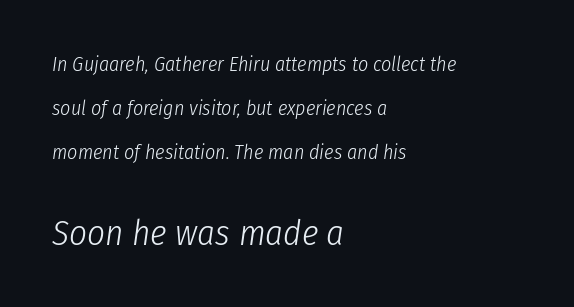
{"italic": "yes", "lean": "right", "slant_degrees": 8, "bold": "no", "weight": "light", "width": "condensed", "stroke_contrast": "low", "x_height": "medium", "monospaced": "no", "underline": "no", "align": "left", "line_spacing": "loose", "line_spacing_ratio": 2.2, "letter_spacing": "normal", "letter_spacing_em": 0.0, "larger_block": "second", "size_ratio": 1.75, "glyph_px": 35}
